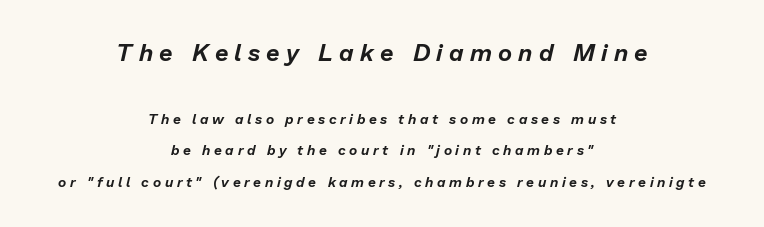
Underlining? Definitely not there. Horizontal alignment here is central, giving a formal, balanced look. The text carries the slant typical of an italic or oblique font. Here the glyphs are tracked loosely, breaking word shapes into spaced letters. The block of text is sparse from top to bottom, with ample space between rows. Reading top to bottom, the characters get smaller at the block break.
